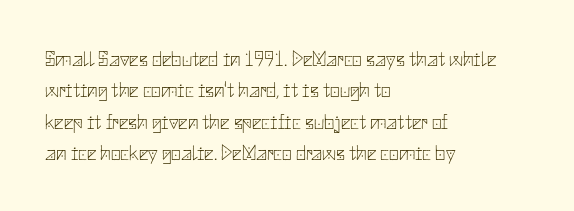
The image shows 21 px text type, upright; set left-aligned, normal line spacing (1.5x), normal letter spacing, not underlined.
